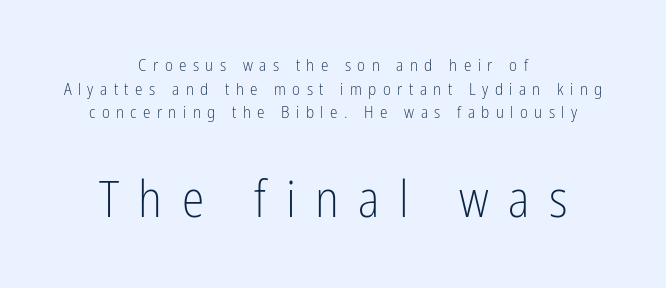
Both edges are ragged and mirror each other, which tells us the setting is centered. Is the lower block the larger one? Yes — the lower block carries the bigger type. A quiet, ordinary-to-light weight characterises the typeface. You could not count columns in this text — the font is proportionally spaced. The letters stand upright; this is a roman face. Horizontal bands of white between lines are of average thickness.
